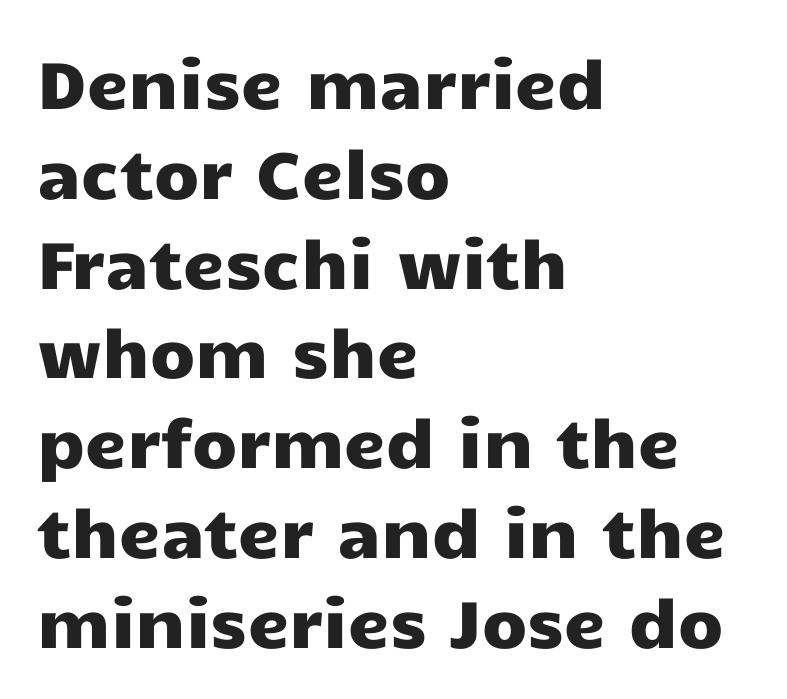
The image shows 66 px wide sans-serif type, upright; set left-aligned, normal line spacing (1.36x), normal letter spacing, not underlined; low stroke contrast and a medium x-height.
